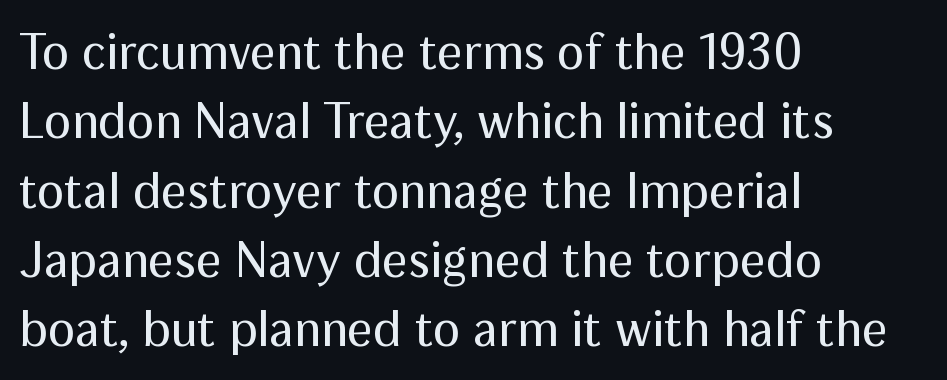
The image shows 51 px regular-weight sans-serif type, upright; set left-aligned, normal line spacing (1.36x), normal letter spacing, not underlined; medium stroke contrast and a medium x-height.
